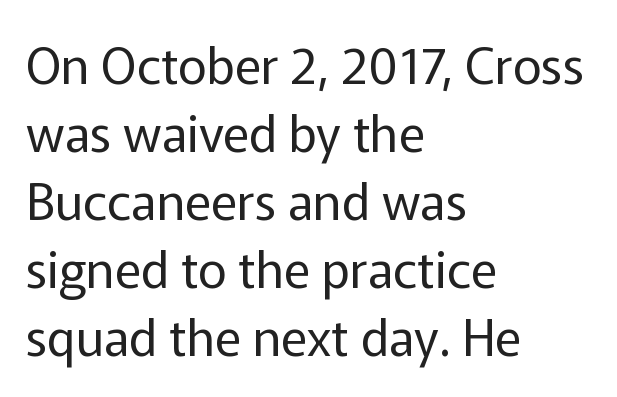
The image shows 50 px regular-weight sans-serif type, upright; set left-aligned, normal line spacing (1.36x), normal letter spacing, not underlined; low stroke contrast and a medium x-height.
